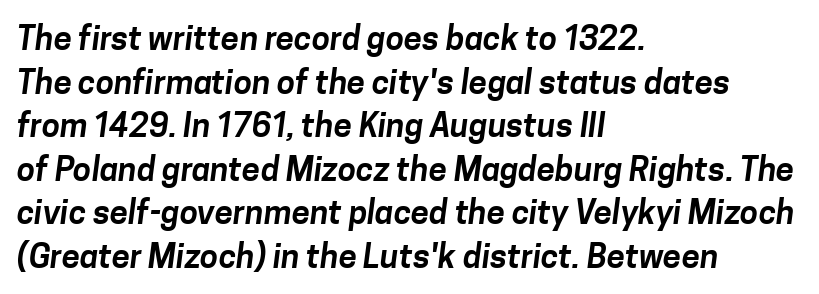
The image shows 33 px sans-serif type; set left-aligned, normal line spacing (1.32x), normal letter spacing, not underlined; low stroke contrast and a medium x-height.
